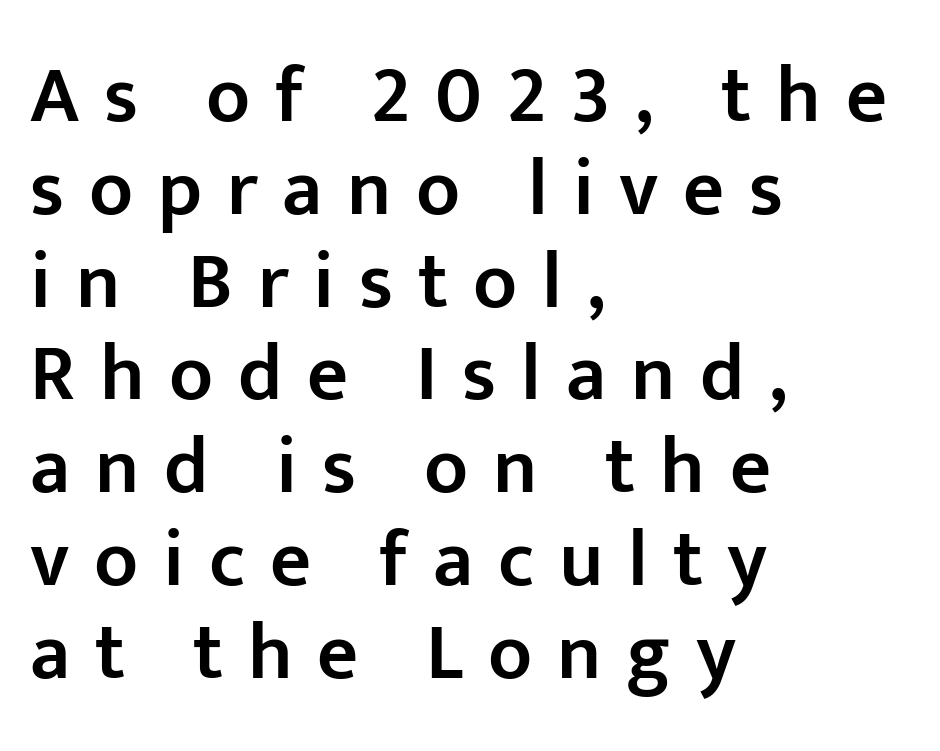
Q: Is the text bold? A: Semi-bold.
Q: Is the text italic (slanted)? A: No, it is upright.
Q: Is the typeface a serif or a sans-serif typeface? A: Sans-serif.
Q: Is the text underlined? A: No.
Q: How is the paragraph aligned? A: Left-aligned.
Q: Is the spacing between letters normal or unusually wide? A: Unusually wide.
Q: Width (condensed, normal, or wide)? A: Normal.
Q: Stroke contrast? A: Low.
Q: x-height? A: Medium.
Q: Monospaced? A: No.
